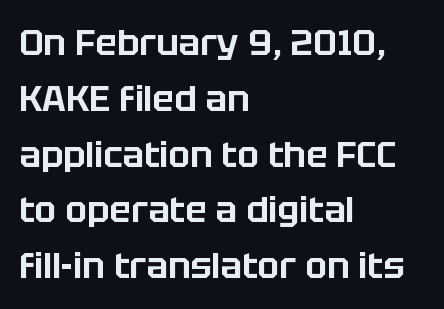
{"serif": "no", "italic": "no", "width": "normal", "stroke_contrast": "low", "x_height": "large", "monospaced": "no", "underline": "no", "align": "left", "line_spacing": "normal", "line_spacing_ratio": 1.55, "letter_spacing": "normal", "letter_spacing_em": 0.0, "glyph_px": 36}
